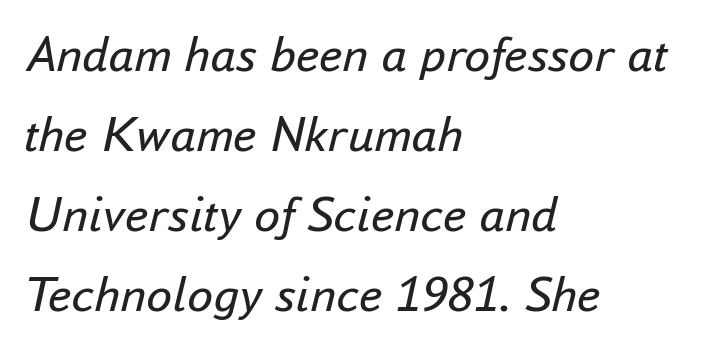
The image shows 52 px regular-weight type, italic (leaning right); set left-aligned, normal line spacing (1.54x), normal letter spacing, not underlined; low stroke contrast and a small x-height.
